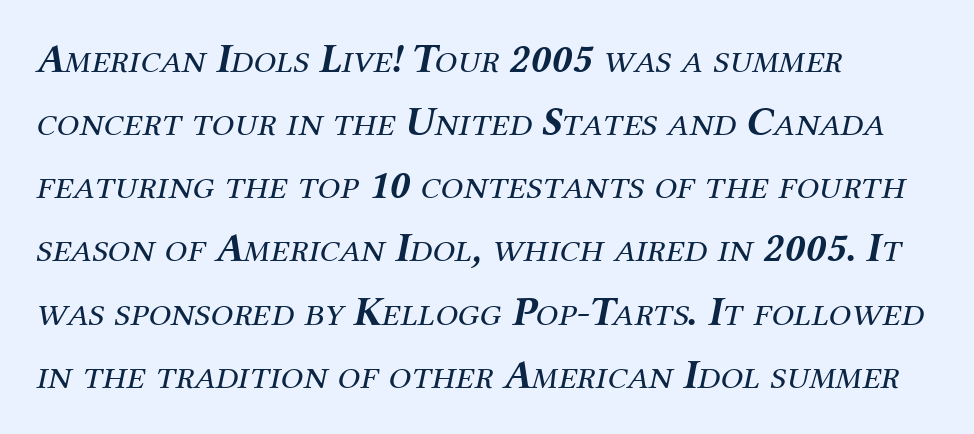
{"serif": "yes", "italic": "yes", "lean": "right", "slant_degrees": 12, "bold": "no", "weight": "regular", "width": "normal", "stroke_contrast": "medium", "x_height": "medium", "monospaced": "no", "underline": "no", "align": "left", "line_spacing": "normal", "line_spacing_ratio": 1.54, "letter_spacing": "normal", "letter_spacing_em": 0.0, "glyph_px": 41}
